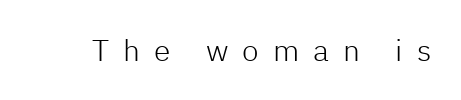
Q: Is the text bold? A: No.
Q: Is the text italic (slanted)? A: No, it is upright.
Q: Is the typeface a serif or a sans-serif typeface? A: Sans-serif.
Q: Is the text underlined? A: No.
Q: Is the spacing between letters normal or unusually wide? A: Unusually wide.
Q: Width (condensed, normal, or wide)? A: Normal.
Q: Stroke contrast? A: Low.
Q: x-height? A: Medium.
Q: Monospaced? A: No.
